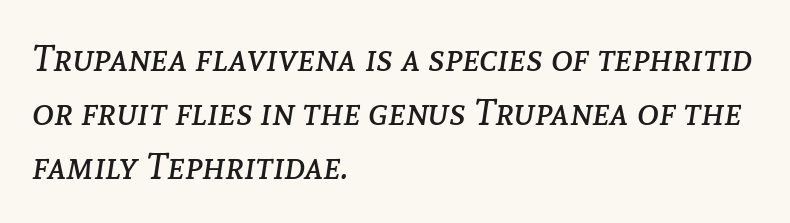
{"italic": "yes", "lean": "right", "slant_degrees": 8, "bold": "no", "weight": "regular", "width": "normal", "stroke_contrast": "low", "x_height": "medium", "monospaced": "no", "underline": "no", "align": "left", "line_spacing": "normal", "line_spacing_ratio": 1.46, "letter_spacing": "normal", "letter_spacing_em": 0.0, "glyph_px": 37}
